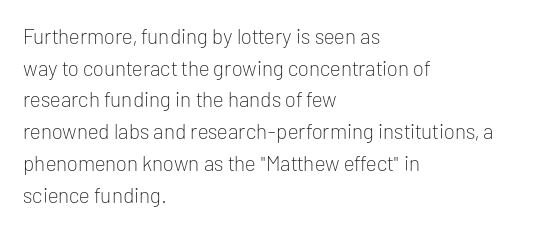
{"italic": "no", "bold": "no", "underline": "no", "align": "left", "line_spacing": "normal", "line_spacing_ratio": 1.51, "letter_spacing": "normal", "letter_spacing_em": 0.0, "glyph_px": 21}
